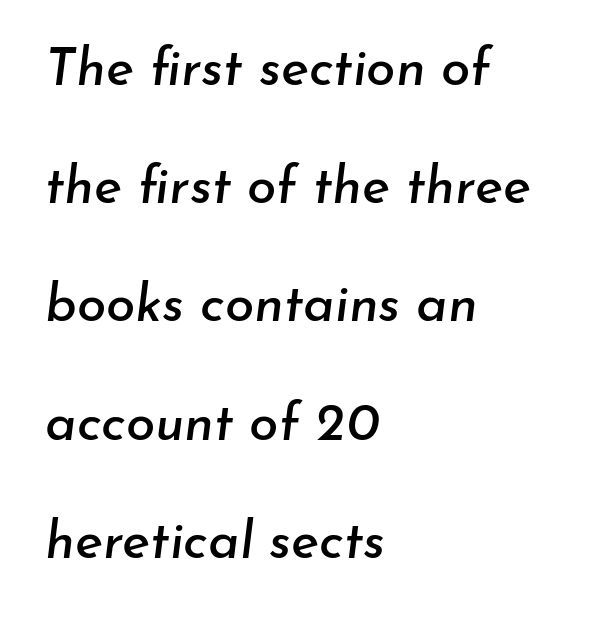
Q: Is the text italic (slanted)? A: Yes, it leans right by about 7 degrees.
Q: Is the text underlined? A: No.
Q: How is the paragraph aligned? A: Left-aligned.
Q: Is the spacing between letters normal or unusually wide? A: Normal.
Q: Is the spacing between lines tight, normal or loose? A: Loose.
Q: Width (condensed, normal, or wide)? A: Normal.
Q: Stroke contrast? A: Low.
Q: x-height? A: Small.
Q: Monospaced? A: No.
